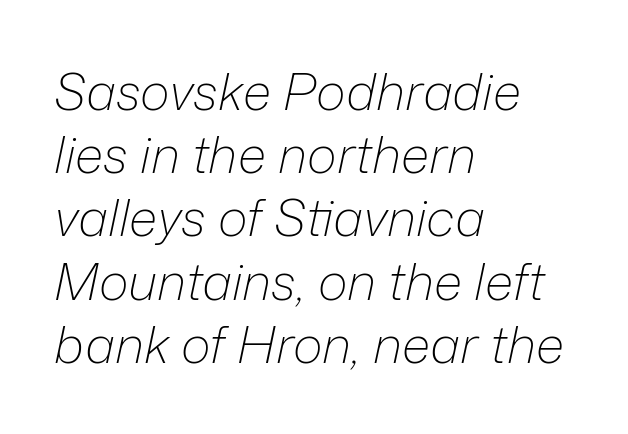
The tracking reads as untouched default to a designer's eye. Character widths vary here, with narrow letters taking less room than wide ones. The typeface has the unassuming heft of standard copy or less. Check under the words: just untouched page. Where is the straight margin? On the left.
